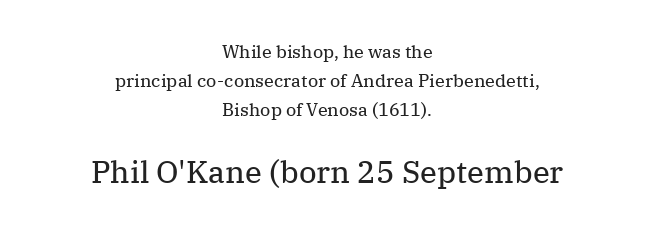
Q: Is the text bold? A: No.
Q: Is the text italic (slanted)? A: No, it is upright.
Q: Is the typeface a serif or a sans-serif typeface? A: Serif.
Q: Is the text underlined? A: No.
Q: How is the paragraph aligned? A: Centered.
Q: Is the spacing between letters normal or unusually wide? A: Normal.
Q: Is the spacing between lines tight, normal or loose? A: Normal.
Q: Which block of text is set in a larger size, the first (top) or the second (bottom)? A: The second (bottom) one.
Q: Width (condensed, normal, or wide)? A: Normal.
Q: Stroke contrast? A: Medium.
Q: x-height? A: Medium.
Q: Monospaced? A: No.
